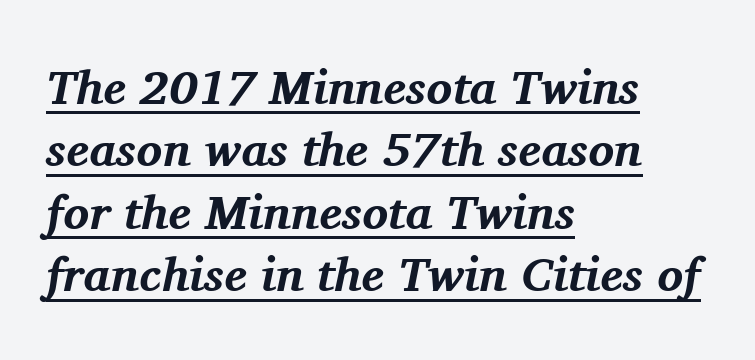
{"serif": "yes", "italic": "yes", "lean": "right", "slant_degrees": 11, "bold": "yes", "weight": "bold", "width": "normal", "stroke_contrast": "medium", "x_height": "medium", "monospaced": "no", "underline": "yes", "align": "left", "line_spacing": "normal", "line_spacing_ratio": 1.3, "letter_spacing": "normal", "letter_spacing_em": 0.0, "glyph_px": 48}
